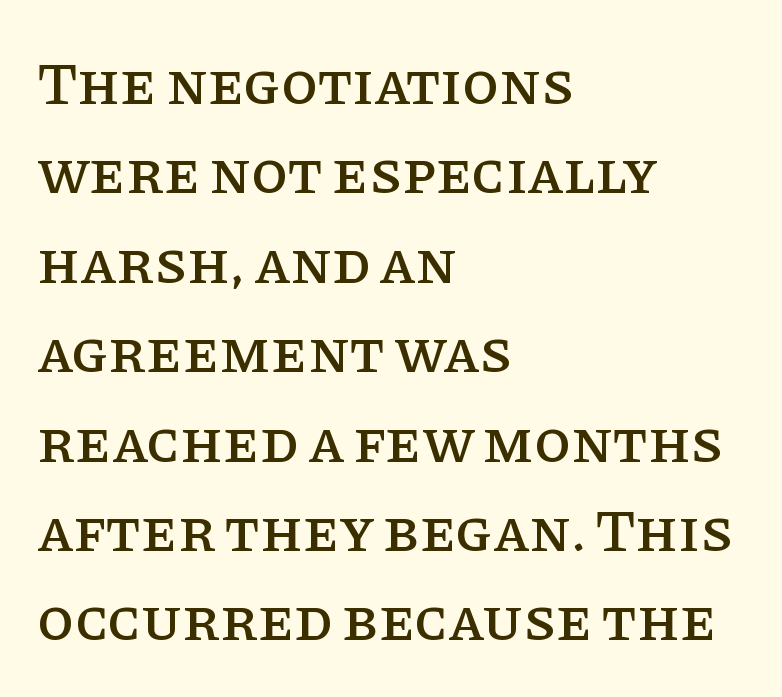
The image shows 60 px serif type, upright; set left-aligned, normal line spacing (1.49x), normal letter spacing, not underlined; low stroke contrast and a large x-height.
